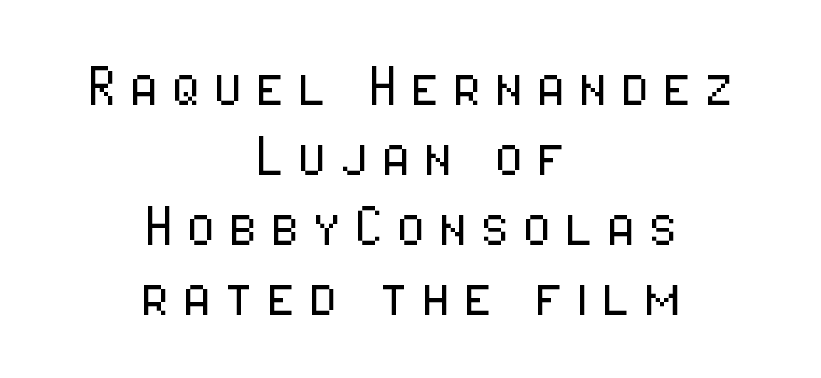
The image shows 68 px light, condensed sans-serif type, upright; set centered, tight line spacing (1.03x), not underlined; low stroke contrast and a medium x-height.
